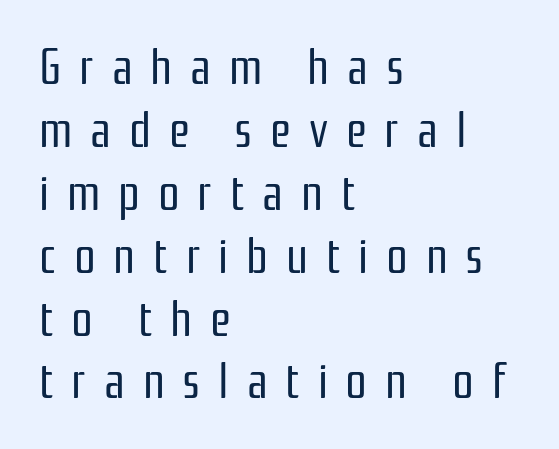
Spacing verdict: proportional, widths tailored to each character. The string is rendered with underlining switched off. A typesetter would mark this as roman, not italic. Reading down the block, your eye returns to a fixed left position each line. Note: no serifs on the glyphs.
